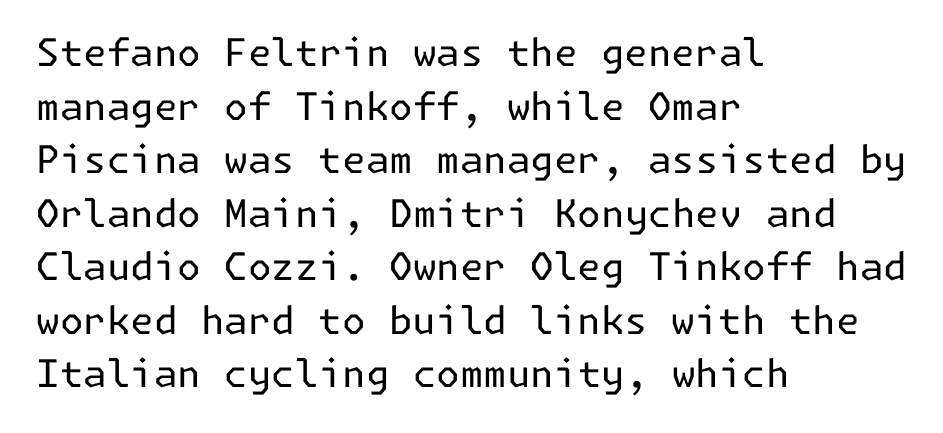
Q: Is the text bold? A: No.
Q: Is the text italic (slanted)? A: No, it is upright.
Q: Is the typeface a serif or a sans-serif typeface? A: Sans-serif.
Q: Is the text underlined? A: No.
Q: How is the paragraph aligned? A: Left-aligned.
Q: Is the spacing between letters normal or unusually wide? A: Normal.
Q: Is the spacing between lines tight, normal or loose? A: Normal.
Q: Width (condensed, normal, or wide)? A: Normal.
Q: Stroke contrast? A: Low.
Q: x-height? A: Medium.
